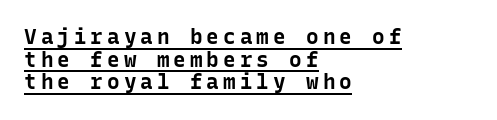
The image shows 21 px bold type, upright; set left-aligned, tight line spacing (1.08x), underlined.
